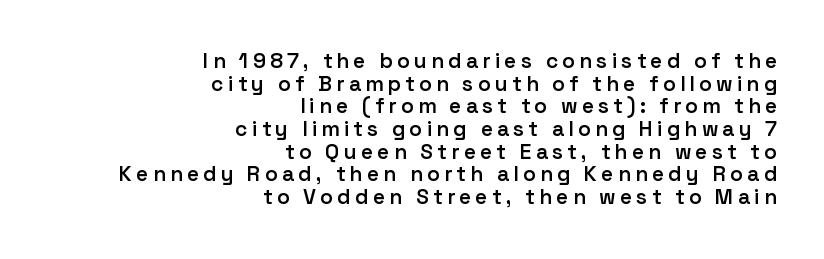
Q: Is the text bold? A: Semi-bold.
Q: Is the text italic (slanted)? A: No, it is upright.
Q: Is the text underlined? A: No.
Q: How is the paragraph aligned? A: Right-aligned.
Q: Is the spacing between letters normal or unusually wide? A: Unusually wide.
Q: Is the spacing between lines tight, normal or loose? A: Tight.
